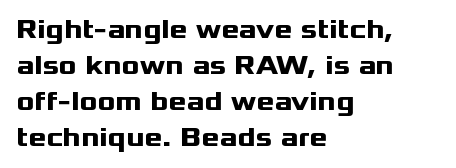
{"italic": "no", "bold": "yes", "underline": "no", "align": "left", "line_spacing": "normal", "line_spacing_ratio": 1.33, "letter_spacing": "normal", "letter_spacing_em": 0.0, "glyph_px": 27}
